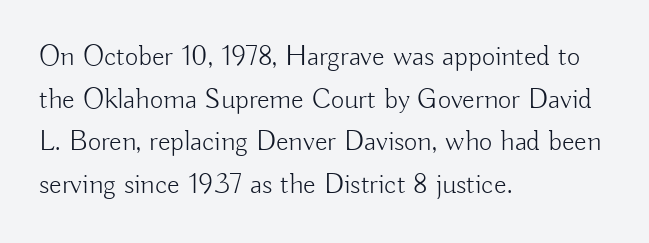
The image shows 29 px light sans-serif type, upright; set left-aligned, normal line spacing (1.47x), normal letter spacing, not underlined; low stroke contrast and a small x-height.
